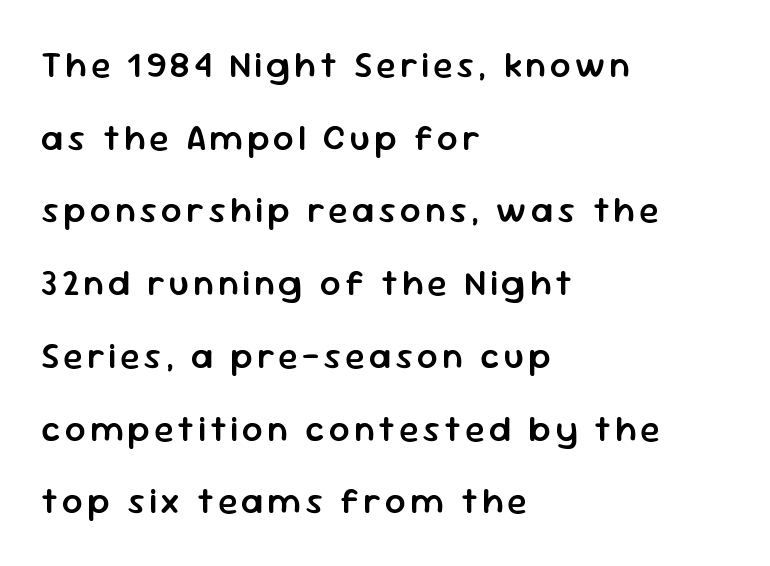
The image shows 36 px semibold sans-serif type, upright; set left-aligned, loose line spacing (2.02x), not underlined; low stroke contrast and a medium x-height.
